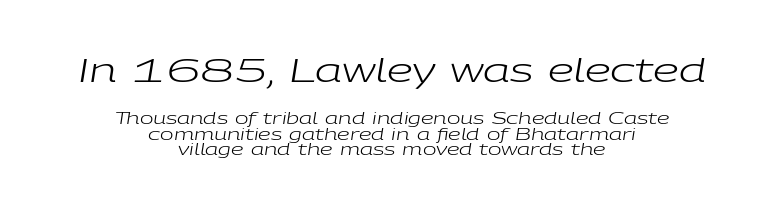
Q: Is the text bold? A: No.
Q: Is the text italic (slanted)? A: Yes, it leans right by about 9 degrees.
Q: Is the text underlined? A: No.
Q: How is the paragraph aligned? A: Centered.
Q: Is the spacing between letters normal or unusually wide? A: Normal.
Q: Is the spacing between lines tight, normal or loose? A: Tight.
Q: Which block of text is set in a larger size, the first (top) or the second (bottom)? A: The first (top) one.
Q: Width (condensed, normal, or wide)? A: Wide.
Q: Stroke contrast? A: Low.
Q: x-height? A: Medium.
Q: Monospaced? A: No.
